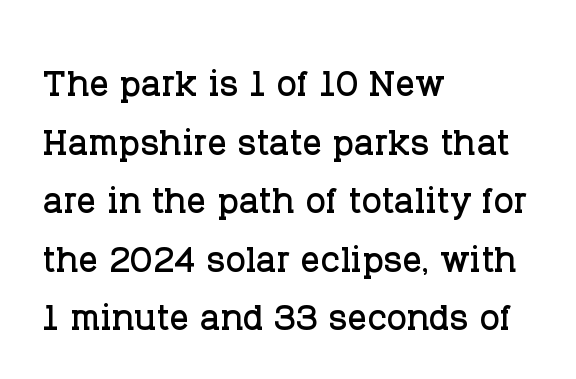
{"serif": "yes", "italic": "no", "width": "normal", "stroke_contrast": "low", "x_height": "large", "monospaced": "no", "underline": "no", "align": "left", "line_spacing_ratio": 1.22, "letter_spacing": "normal", "letter_spacing_em": 0.0, "glyph_px": 48}
